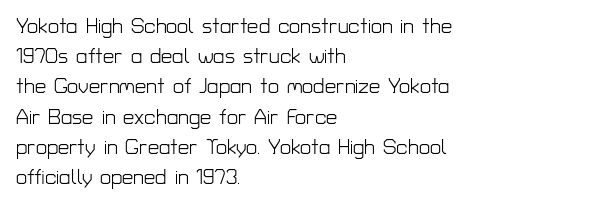
Q: Is the text bold? A: No.
Q: Is the text italic (slanted)? A: No, it is upright.
Q: Is the text underlined? A: No.
Q: How is the paragraph aligned? A: Left-aligned.
Q: Is the spacing between letters normal or unusually wide? A: Normal.
Q: Is the spacing between lines tight, normal or loose? A: Normal.
